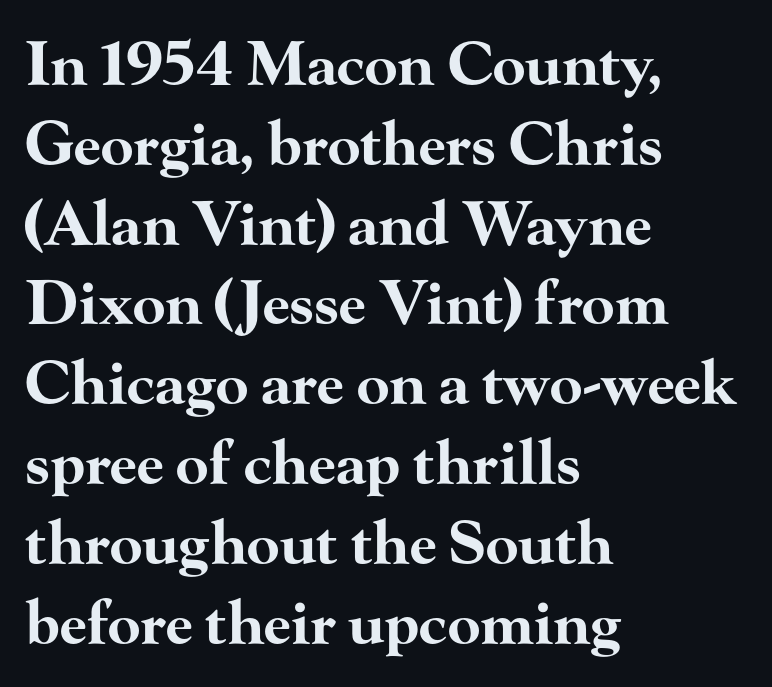
Check where the strokes stop: tiny serifs finish them off. Looks like regular typesetting: each glyph gets only the width it needs. Decoration check: the copy has no underline. Typeset ragged right — the left edge is the straight one. Students, note that the glyphs here touch the page at normal intervals. Tall strokes in this sample are plumb rather than angled.
